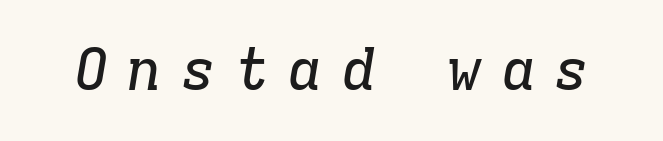
Q: Is the text italic (slanted)? A: Yes, it leans right by about 9 degrees.
Q: Is the typeface a serif or a sans-serif typeface? A: Serif.
Q: Is the text underlined? A: No.
Q: Is the spacing between letters normal or unusually wide? A: Unusually wide.
Q: Width (condensed, normal, or wide)? A: Normal.
Q: Stroke contrast? A: Low.
Q: x-height? A: Medium.
Q: Monospaced? A: Yes.
